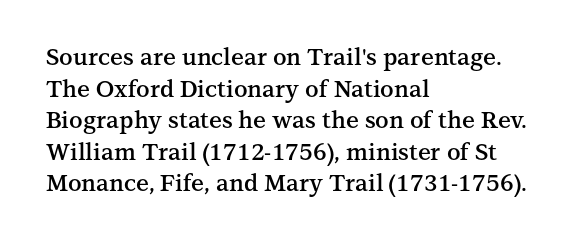
{"italic": "no", "bold": "semi", "underline": "no", "align": "left", "line_spacing": "normal", "line_spacing_ratio": 1.37, "letter_spacing": "normal", "letter_spacing_em": 0.0, "glyph_px": 23}
